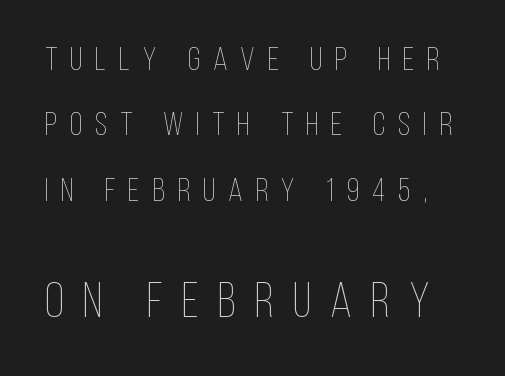
Words float on clear page, feet unadorned. The leading is generous, giving the passage an open texture. Stems here are at most as thick as an everyday book face. Italic? Not at all — the glyphs are vertical. Between these two stacked blocks, the lower one wins on size. Look at the tracking — it's clearly loosened, letters drifting apart.
